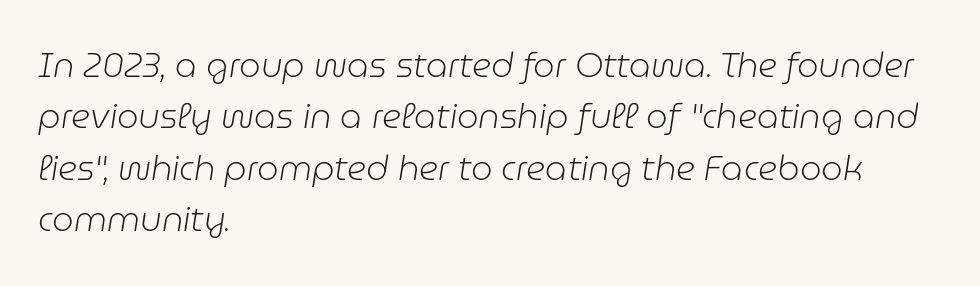
The image shows 34 px light type, italic (leaning right); set left-aligned, normal line spacing (1.51x), normal letter spacing, not underlined; low stroke contrast and a medium x-height.
